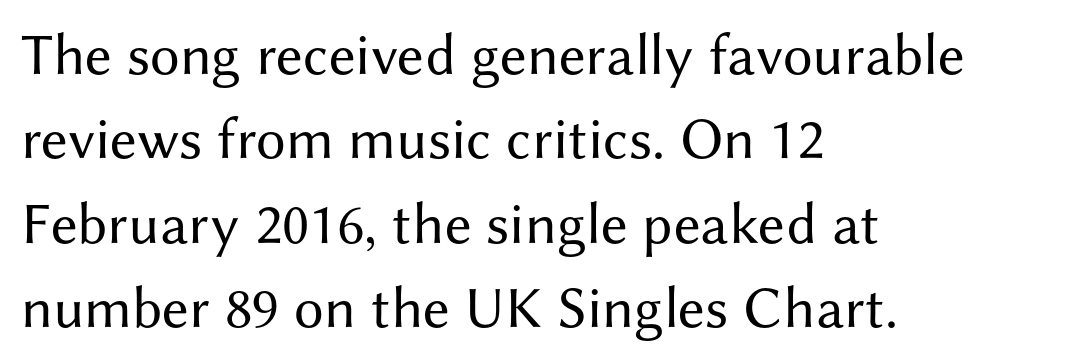
The image shows 59 px regular-weight sans-serif type, upright; set left-aligned, normal line spacing (1.43x), normal letter spacing, not underlined; medium stroke contrast and a medium x-height.
